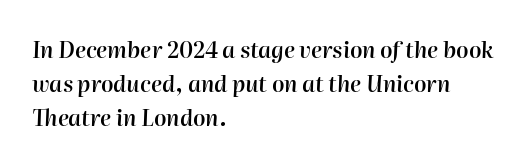
The image shows 22 px text type, italic (leaning right); set left-aligned, normal line spacing (1.55x), normal letter spacing, not underlined.
